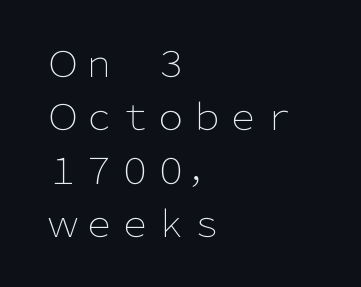
The image shows 36 px light sans-serif type, upright; set left-aligned, normal line spacing (1.48x), normal letter spacing, not underlined; low stroke contrast and a medium x-height.
